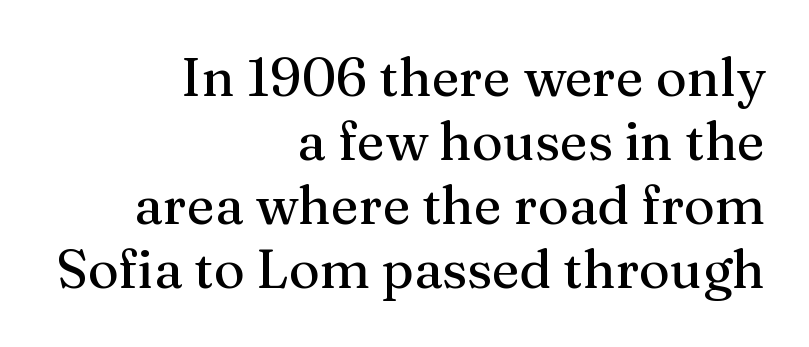
Look at the tracking — it's just the regular setting, nothing added. Character widths vary here, with narrow letters taking less room than wide ones. Line ends are locked; line starts wander. Unlike a clean sans, this face finishes its strokes with serifs. Underlining? Definitely not there.
